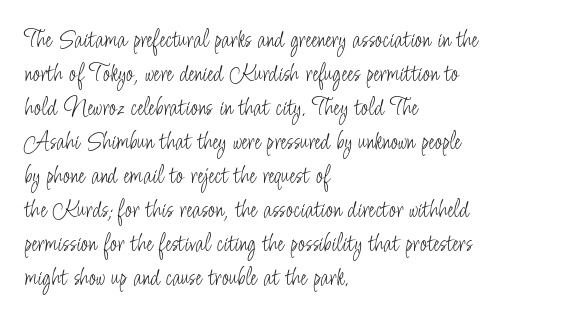
Q: Is the text bold? A: No.
Q: Is the text italic (slanted)? A: Yes.
Q: Is the text underlined? A: No.
Q: How is the paragraph aligned? A: Left-aligned.
Q: Is the spacing between letters normal or unusually wide? A: Normal.
Q: Is the spacing between lines tight, normal or loose? A: Normal.
